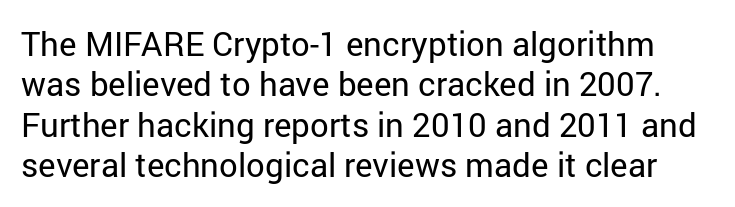
Classification — sans serif. The tracking reads as untouched default to a designer's eye. Every stem runs plumb, perpendicular to the baseline. The passage shown is not underscored anywhere. This reads as an unemphasized weight, regular at the heaviest.
